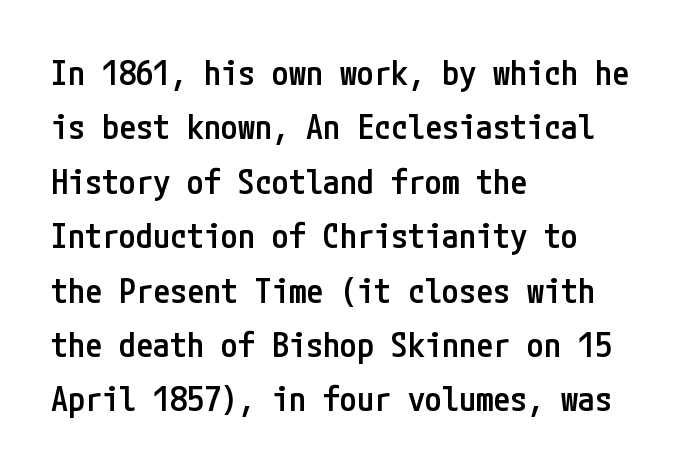
The image shows 34 px semibold, condensed sans-serif type, upright; set left-aligned, normal line spacing (1.6x), normal letter spacing, not underlined; low stroke contrast and a medium x-height.
